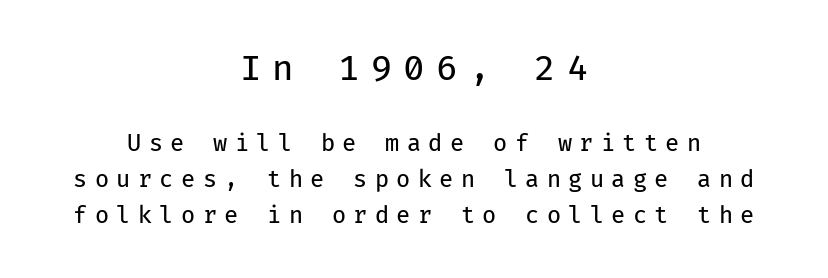
{"serif": "no", "italic": "no", "bold": "no", "weight": "regular", "width": "normal", "stroke_contrast": "low", "x_height": "medium", "monospaced": "yes", "underline": "no", "align": "center", "line_spacing": "normal", "line_spacing_ratio": 1.55, "letter_spacing": "wide", "letter_spacing_em": 0.32, "larger_block": "first", "size_ratio": 1.52, "glyph_px": 35}
